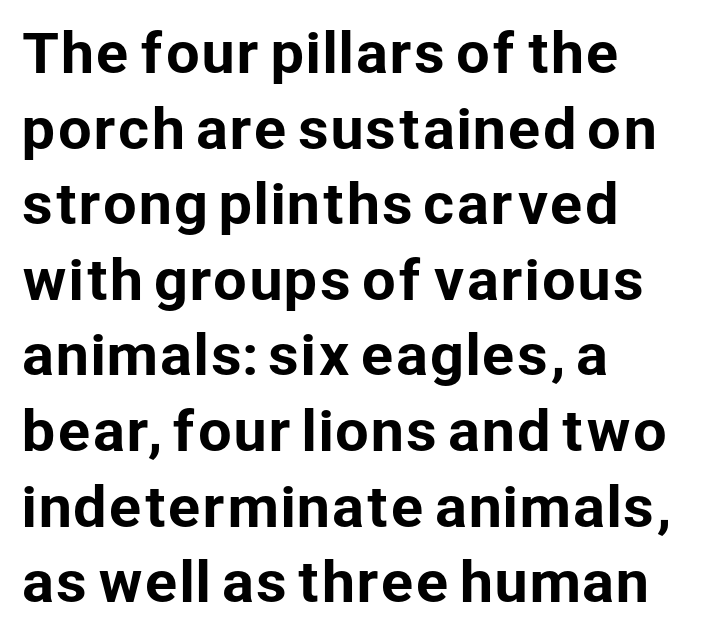
Q: Is the text italic (slanted)? A: No, it is upright.
Q: Is the typeface a serif or a sans-serif typeface? A: Sans-serif.
Q: Is the text underlined? A: No.
Q: How is the paragraph aligned? A: Left-aligned.
Q: Is the spacing between letters normal or unusually wide? A: Normal.
Q: Is the spacing between lines tight, normal or loose? A: Normal.
Q: Width (condensed, normal, or wide)? A: Normal.
Q: Stroke contrast? A: Low.
Q: x-height? A: Medium.
Q: Monospaced? A: No.
